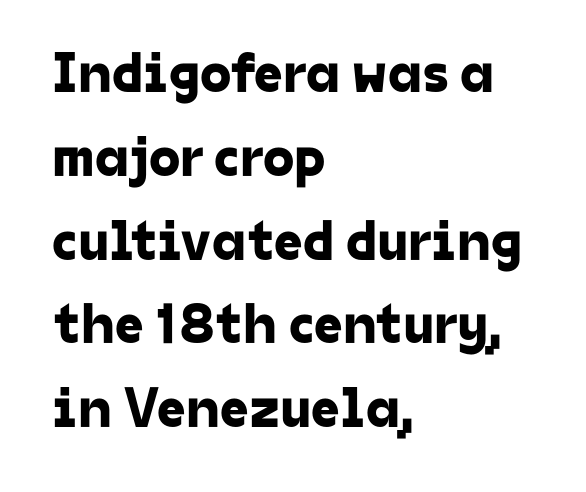
{"serif": "no", "width": "normal", "stroke_contrast": "low", "x_height": "medium", "monospaced": "no", "underline": "no", "align": "left", "line_spacing": "normal", "line_spacing_ratio": 1.47, "letter_spacing": "normal", "letter_spacing_em": 0.0, "glyph_px": 57}
